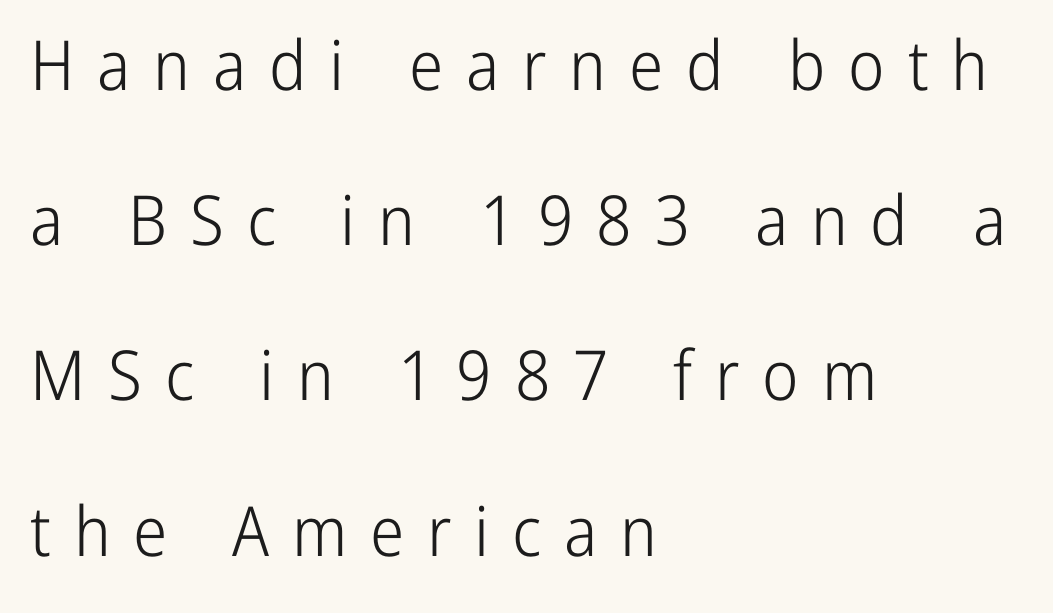
The image shows 69 px light, condensed sans-serif type, upright; set left-aligned, loose line spacing (2.25x), unusually wide letter spacing (+0.33 em), not underlined; low stroke contrast and a medium x-height.
